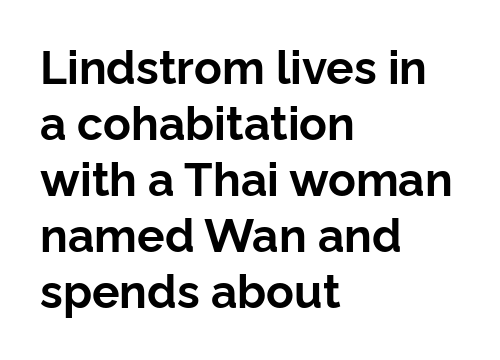
{"serif": "no", "italic": "no", "bold": "yes", "weight": "bold", "width": "normal", "stroke_contrast": "low", "x_height": "medium", "monospaced": "no", "underline": "no", "align": "left", "line_spacing_ratio": 1.22, "letter_spacing": "normal", "letter_spacing_em": 0.0, "glyph_px": 46}
